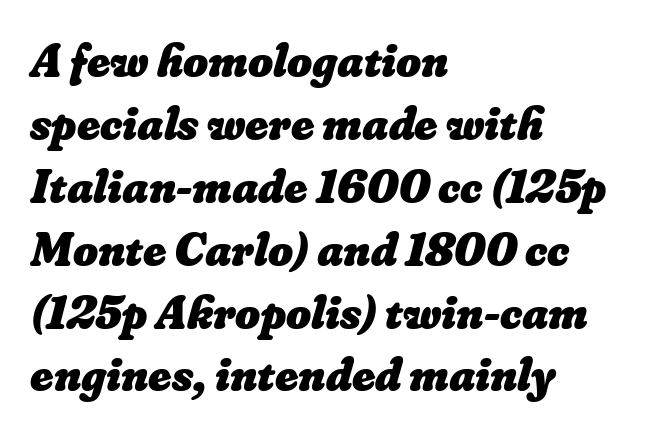
The image shows 48 px heavy type; set left-aligned, normal line spacing (1.31x), normal letter spacing, not underlined; low stroke contrast and a small x-height.
